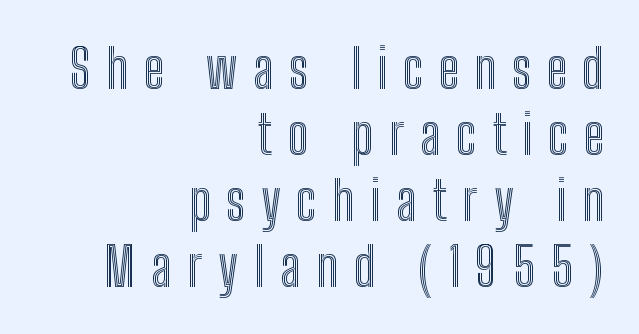
{"italic": "no", "width": "condensed", "x_height": "medium", "monospaced": "no", "underline": "no", "align": "right", "line_spacing_ratio": 1.22, "letter_spacing": "wide", "letter_spacing_em": 0.29, "glyph_px": 54}
